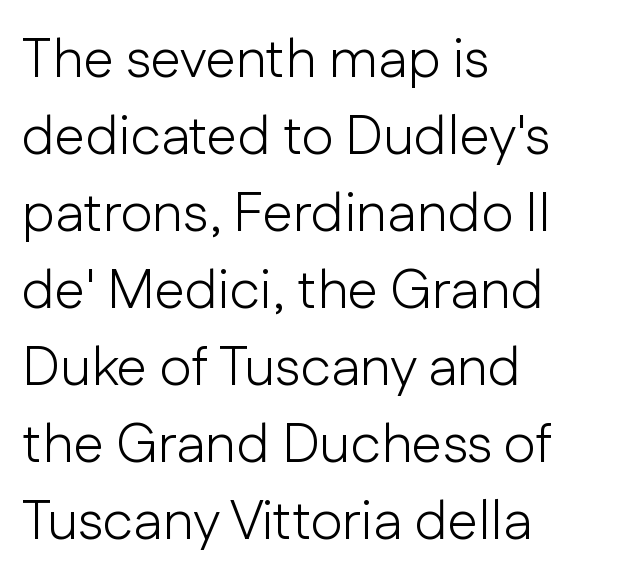
{"serif": "no", "italic": "no", "bold": "no", "weight": "light", "width": "normal", "stroke_contrast": "low", "x_height": "medium", "monospaced": "no", "underline": "no", "align": "left", "line_spacing": "normal", "line_spacing_ratio": 1.4, "letter_spacing": "normal", "letter_spacing_em": 0.0, "glyph_px": 55}
